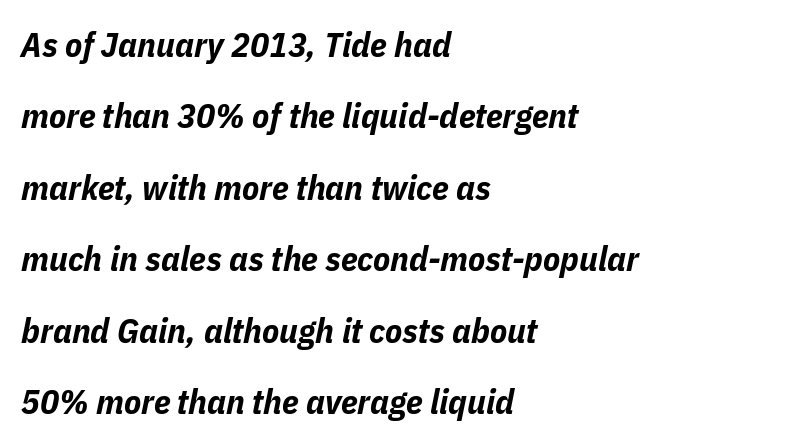
Q: Is the text bold? A: Yes.
Q: Is the text italic (slanted)? A: Yes, it leans right by about 11 degrees.
Q: Is the text underlined? A: No.
Q: How is the paragraph aligned? A: Left-aligned.
Q: Is the spacing between letters normal or unusually wide? A: Normal.
Q: Is the spacing between lines tight, normal or loose? A: Loose.
Q: Width (condensed, normal, or wide)? A: Condensed.
Q: Stroke contrast? A: Low.
Q: x-height? A: Medium.
Q: Monospaced? A: No.
